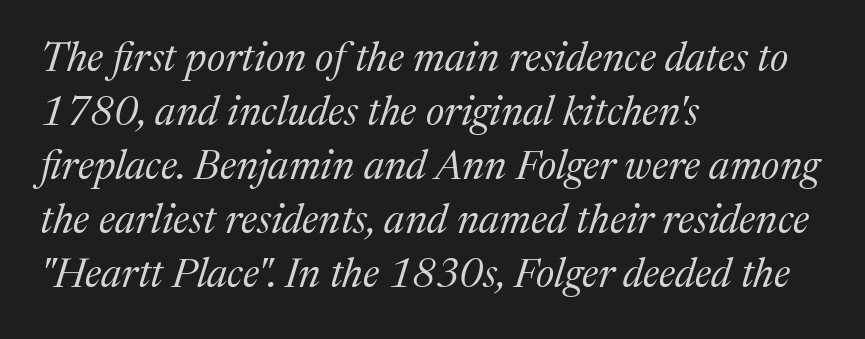
Quick note: italic. A bare baseline throughout the passage. The designer went with a serif here, giving each stem small feet. Vertical stems look standard width or narrower in stroke. Notice how descenders clear the ascenders below comfortably — that's standard leading.
